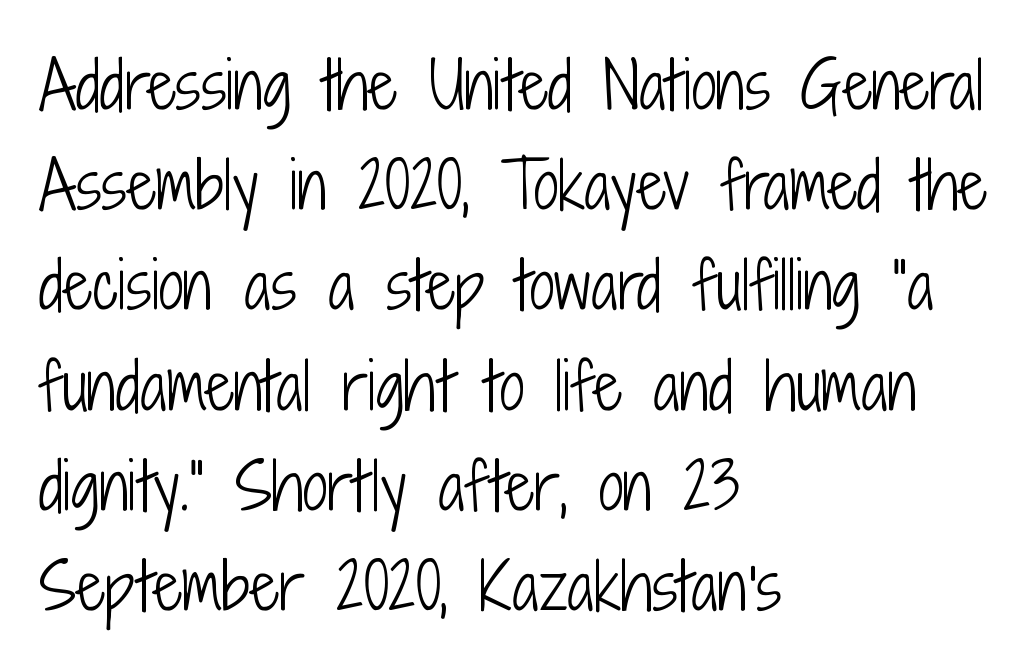
Q: Is the text bold? A: No.
Q: Is the text italic (slanted)? A: No, it is upright.
Q: Is the typeface a serif or a sans-serif typeface? A: Sans-serif.
Q: Is the text underlined? A: No.
Q: How is the paragraph aligned? A: Left-aligned.
Q: Is the spacing between letters normal or unusually wide? A: Normal.
Q: Is the spacing between lines tight, normal or loose? A: Normal.
Q: Width (condensed, normal, or wide)? A: Condensed.
Q: Stroke contrast? A: Low.
Q: x-height? A: Medium.
Q: Monospaced? A: No.
